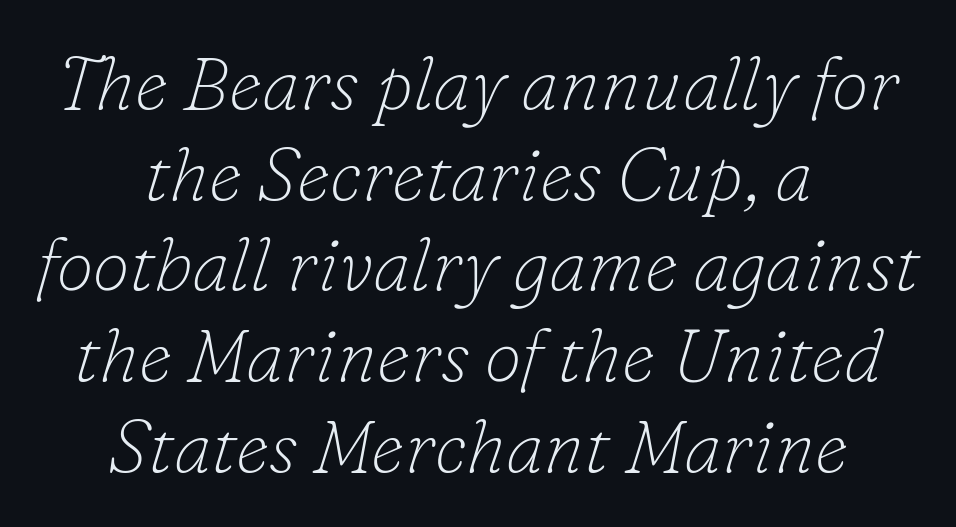
This rendering features lettering with no underline. You can tell from the footed stems that serif type was used. The glyphs look as if they've been sheared to an angle. These glyphs show unthickened strokes, regular width or finer. Note the varied advance widths — an 'i' is clearly narrower than an 'm'. The lines are quadded center.
